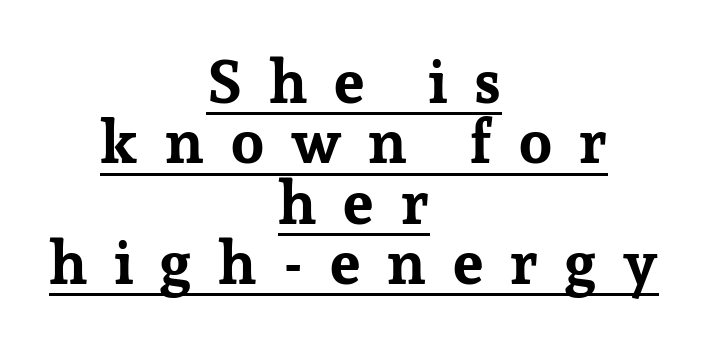
{"serif": "yes", "italic": "no", "bold": "yes", "weight": "bold", "width": "normal", "stroke_contrast": "low", "x_height": "medium", "monospaced": "no", "underline": "yes", "align": "center", "line_spacing": "tight", "line_spacing_ratio": 0.99, "letter_spacing": "wide", "letter_spacing_em": 0.41, "glyph_px": 61}
